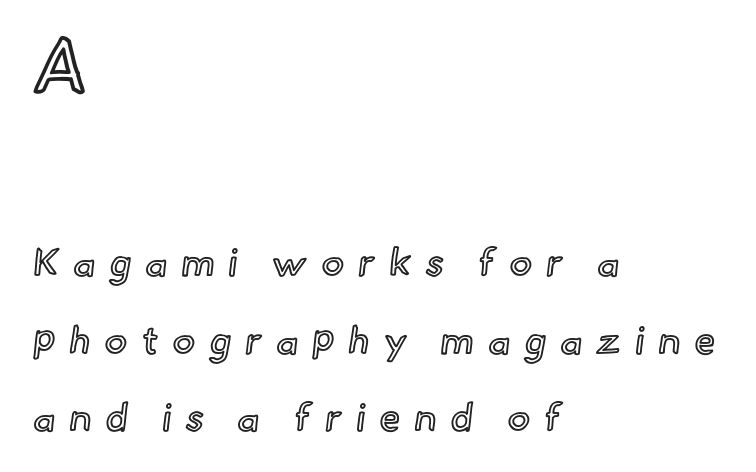
The image shows 75 px text type; set left-aligned, loose line spacing (2.04x), unusually wide letter spacing (+0.37 em), not underlined; the first (top) block is 1.97x larger; a small x-height.
